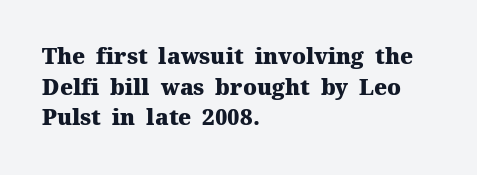
{"italic": "no", "bold": "yes", "underline": "no", "align": "left", "line_spacing": "normal", "line_spacing_ratio": 1.39, "letter_spacing": "normal", "letter_spacing_em": 0.0, "glyph_px": 22}
